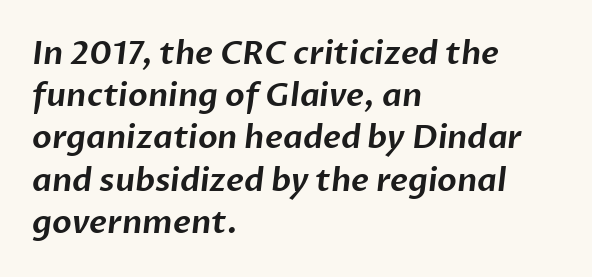
Q: Is the typeface a serif or a sans-serif typeface? A: Sans-serif.
Q: Is the text underlined? A: No.
Q: How is the paragraph aligned? A: Left-aligned.
Q: Is the spacing between letters normal or unusually wide? A: Normal.
Q: Is the spacing between lines tight, normal or loose? A: Normal.
Q: Width (condensed, normal, or wide)? A: Normal.
Q: Stroke contrast? A: Low.
Q: x-height? A: Medium.
Q: Monospaced? A: No.
